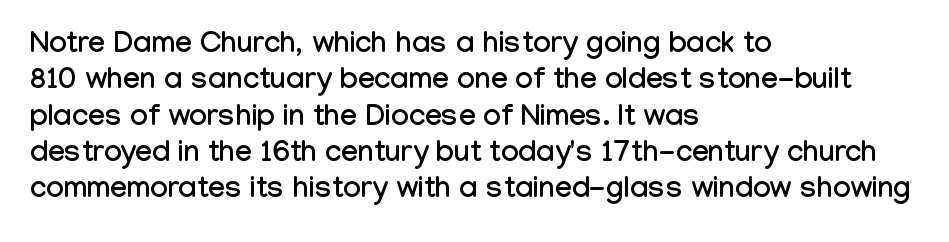
The image shows 30 px condensed sans-serif type, upright; set left-aligned, line spacing 1.21x, normal letter spacing, not underlined; low stroke contrast and a medium x-height.
